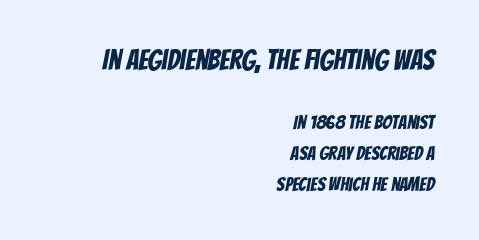
Q: Is the typeface a serif or a sans-serif typeface? A: Sans-serif.
Q: Is the text underlined? A: No.
Q: How is the paragraph aligned? A: Right-aligned.
Q: Is the spacing between letters normal or unusually wide? A: Normal.
Q: Is the spacing between lines tight, normal or loose? A: Normal.
Q: Which block of text is set in a larger size, the first (top) or the second (bottom)? A: The first (top) one.
Q: Width (condensed, normal, or wide)? A: Condensed.
Q: Stroke contrast? A: Low.
Q: x-height? A: Large.
Q: Monospaced? A: No.
